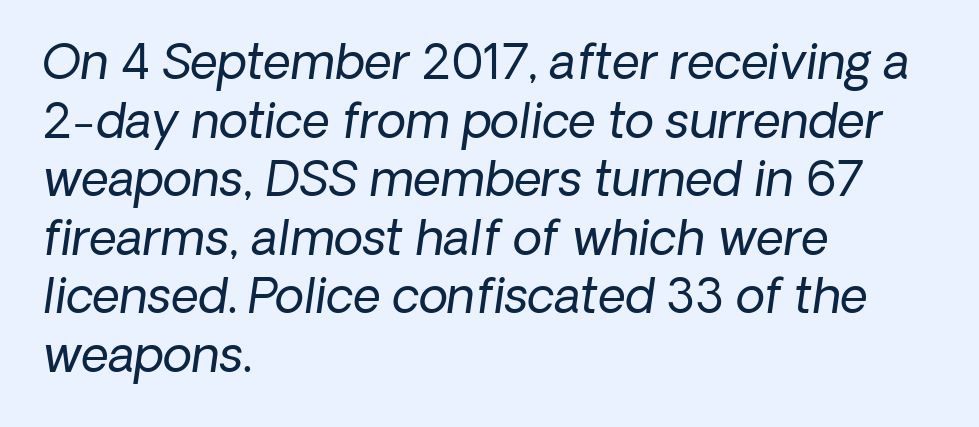
{"italic": "yes", "lean": "right", "slant_degrees": 8, "bold": "no", "weight": "regular", "width": "normal", "stroke_contrast": "low", "x_height": "medium", "monospaced": "no", "underline": "no", "align": "left", "line_spacing_ratio": 1.22, "letter_spacing": "normal", "letter_spacing_em": 0.0, "glyph_px": 48}
